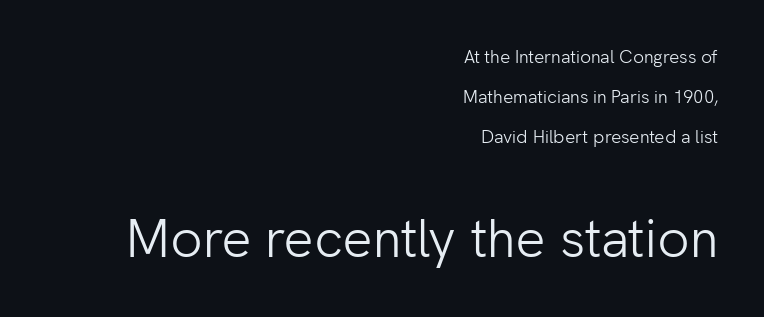
{"serif": "no", "italic": "no", "bold": "no", "weight": "light", "width": "normal", "stroke_contrast": "low", "x_height": "medium", "monospaced": "no", "underline": "no", "align": "right", "line_spacing": "loose", "line_spacing_ratio": 2.21, "letter_spacing": "normal", "letter_spacing_em": 0.0, "larger_block": "second", "size_ratio": 2.94, "glyph_px": 53}
